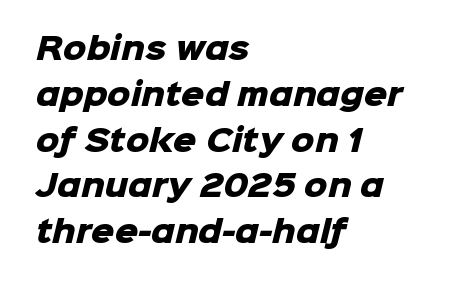
These lines stack with their left ends in a neat column. The letters advance in unequal steps, a hallmark of proportional type. Look at the stroke-to-counter ratio: heavy, a bold. Nope, no serifs anywhere on these letters. This sample keeps an unexceptional amount of space between lines.
